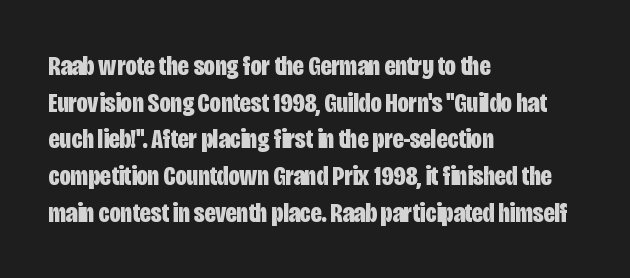
{"serif": "no", "italic": "no", "bold": "yes", "weight": "bold", "width": "condensed", "stroke_contrast": "low", "x_height": "large", "monospaced": "no", "underline": "no", "align": "left", "line_spacing": "normal", "line_spacing_ratio": 1.31, "letter_spacing": "normal", "letter_spacing_em": 0.0, "glyph_px": 28}
